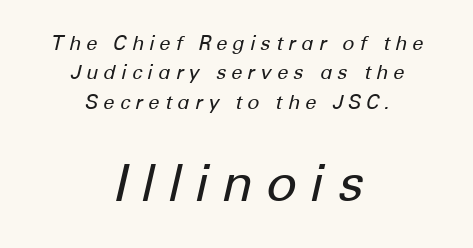
Q: Is the text bold? A: No.
Q: Is the text italic (slanted)? A: Yes, it leans right by about 12 degrees.
Q: Is the text underlined? A: No.
Q: How is the paragraph aligned? A: Centered.
Q: Is the spacing between letters normal or unusually wide? A: Unusually wide.
Q: Is the spacing between lines tight, normal or loose? A: Normal.
Q: Which block of text is set in a larger size, the first (top) or the second (bottom)? A: The second (bottom) one.
Q: Width (condensed, normal, or wide)? A: Normal.
Q: Stroke contrast? A: Low.
Q: x-height? A: Medium.
Q: Monospaced? A: No.
